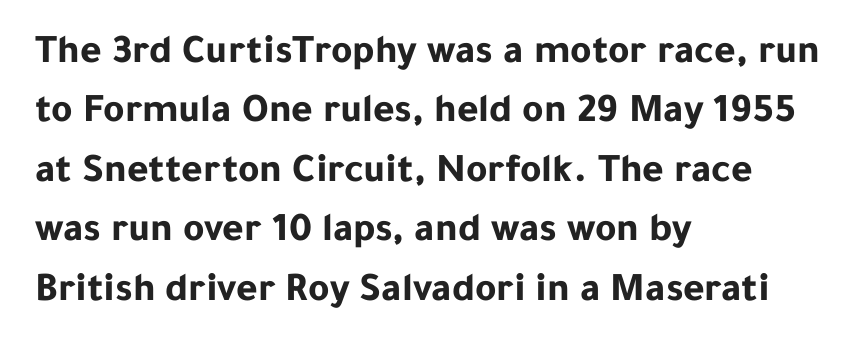
Q: Is the text bold? A: Yes.
Q: Is the text italic (slanted)? A: No, it is upright.
Q: Is the typeface a serif or a sans-serif typeface? A: Sans-serif.
Q: Is the text underlined? A: No.
Q: How is the paragraph aligned? A: Left-aligned.
Q: Is the spacing between letters normal or unusually wide? A: Normal.
Q: Is the spacing between lines tight, normal or loose? A: Normal.
Q: Width (condensed, normal, or wide)? A: Normal.
Q: Stroke contrast? A: Low.
Q: x-height? A: Medium.
Q: Monospaced? A: No.
